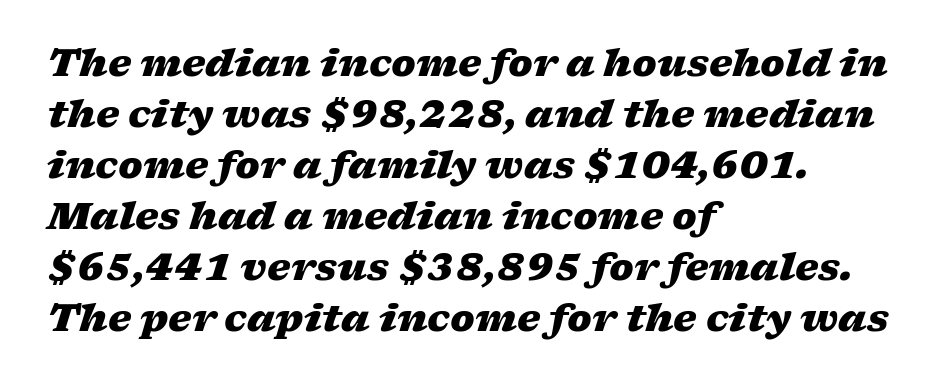
The image shows 37 px heavy, wide type, italic (leaning right); set left-aligned, normal line spacing (1.38x), normal letter spacing, not underlined; low stroke contrast and a medium x-height.
